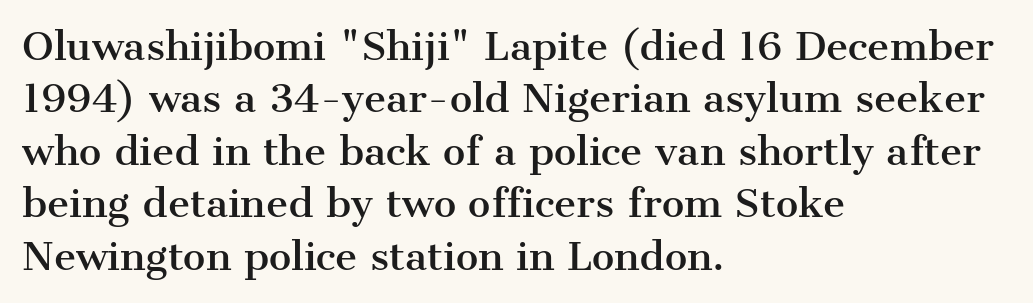
Q: Is the text italic (slanted)? A: No, it is upright.
Q: Is the typeface a serif or a sans-serif typeface? A: Serif.
Q: Is the text underlined? A: No.
Q: How is the paragraph aligned? A: Left-aligned.
Q: Is the spacing between letters normal or unusually wide? A: Normal.
Q: Is the spacing between lines tight, normal or loose? A: Normal.
Q: Width (condensed, normal, or wide)? A: Normal.
Q: Stroke contrast? A: Medium.
Q: x-height? A: Medium.
Q: Monospaced? A: No.
